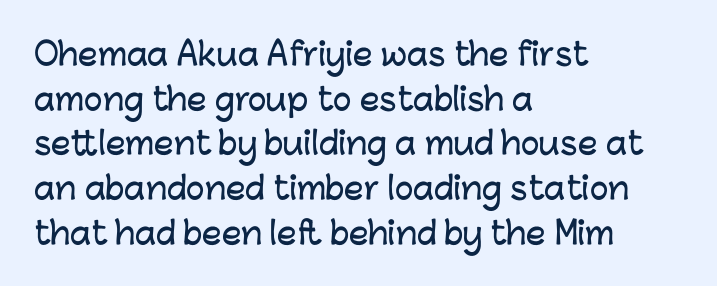
Q: Is the text italic (slanted)? A: No, it is upright.
Q: Is the typeface a serif or a sans-serif typeface? A: Sans-serif.
Q: Is the text underlined? A: No.
Q: How is the paragraph aligned? A: Left-aligned.
Q: Is the spacing between letters normal or unusually wide? A: Normal.
Q: Is the spacing between lines tight, normal or loose? A: Normal.
Q: Width (condensed, normal, or wide)? A: Normal.
Q: Stroke contrast? A: Low.
Q: x-height? A: Medium.
Q: Monospaced? A: No.
